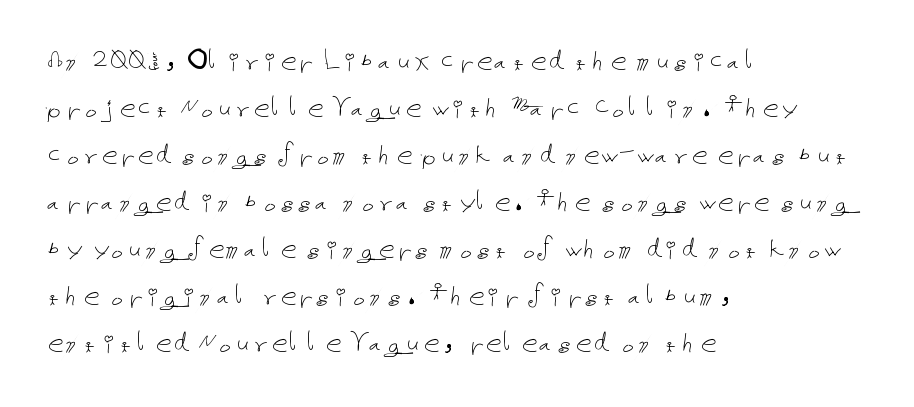
The face looks like a standard text weight, possibly lighter. This sample uses plain, unmodified letter spacing. Notice how the stems are strictly vertical — no italics here. Vertical spacing — default.
